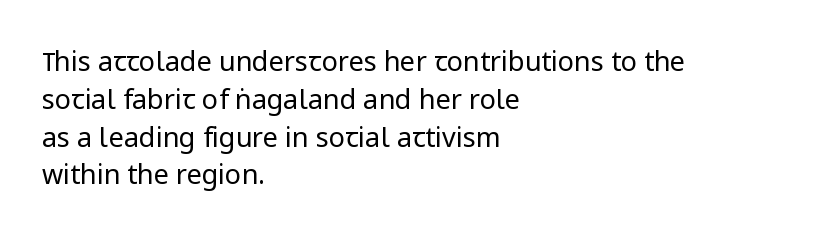
{"italic": "no", "bold": "no", "underline": "no", "align": "left", "line_spacing": "normal", "line_spacing_ratio": 1.4, "letter_spacing": "normal", "letter_spacing_em": 0.0, "glyph_px": 27}
